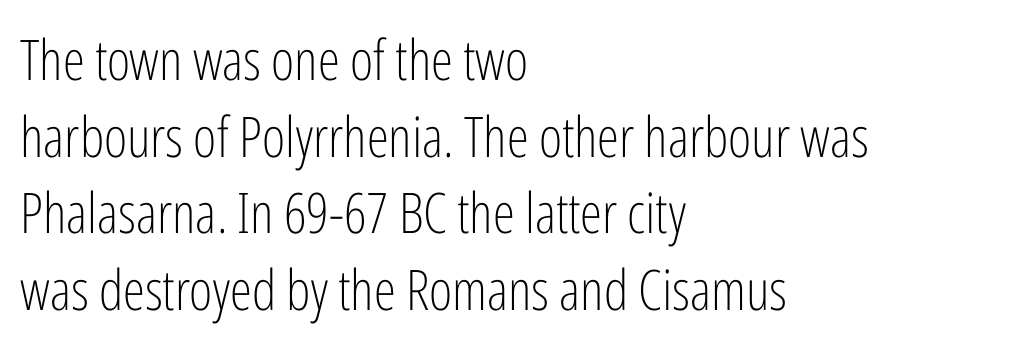
{"serif": "no", "italic": "no", "bold": "no", "weight": "light", "width": "condensed", "stroke_contrast": "low", "x_height": "medium", "monospaced": "no", "underline": "no", "align": "left", "line_spacing": "normal", "line_spacing_ratio": 1.37, "letter_spacing": "normal", "letter_spacing_em": 0.0, "glyph_px": 56}
